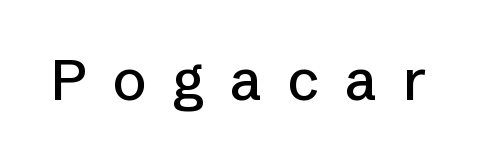
Q: Is the text italic (slanted)? A: No, it is upright.
Q: Is the typeface a serif or a sans-serif typeface? A: Sans-serif.
Q: Is the text underlined? A: No.
Q: Is the spacing between letters normal or unusually wide? A: Unusually wide.
Q: Width (condensed, normal, or wide)? A: Normal.
Q: Stroke contrast? A: Low.
Q: x-height? A: Medium.
Q: Monospaced? A: No.
